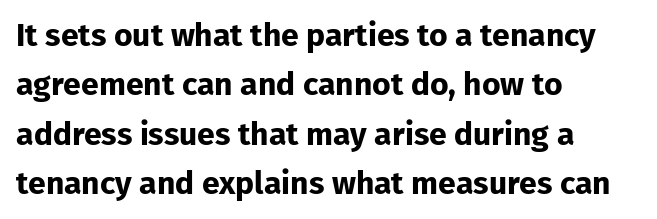
{"serif": "no", "italic": "no", "bold": "yes", "weight": "bold", "width": "normal", "stroke_contrast": "low", "x_height": "medium", "monospaced": "no", "underline": "no", "align": "left", "line_spacing": "normal", "line_spacing_ratio": 1.54, "letter_spacing": "normal", "letter_spacing_em": 0.0, "glyph_px": 32}
